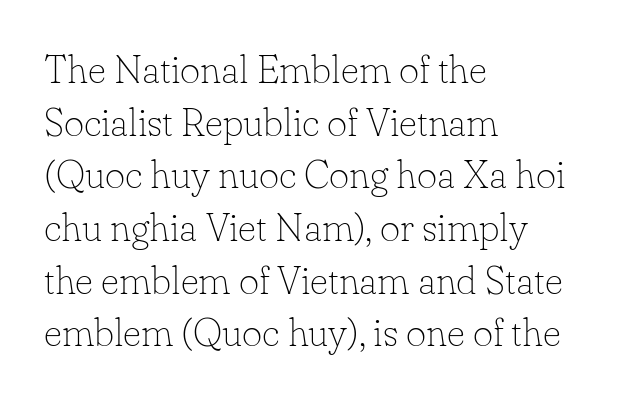
Q: Is the text bold? A: No.
Q: Is the text italic (slanted)? A: No, it is upright.
Q: Is the typeface a serif or a sans-serif typeface? A: Serif.
Q: Is the text underlined? A: No.
Q: How is the paragraph aligned? A: Left-aligned.
Q: Is the spacing between letters normal or unusually wide? A: Normal.
Q: Is the spacing between lines tight, normal or loose? A: Normal.
Q: Width (condensed, normal, or wide)? A: Normal.
Q: Stroke contrast? A: Low.
Q: x-height? A: Small.
Q: Monospaced? A: No.
